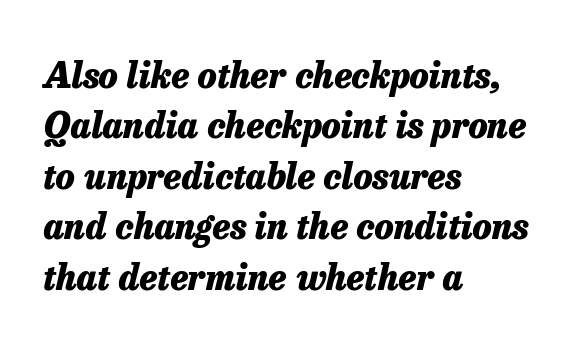
Q: Is the text bold? A: Yes.
Q: Is the text italic (slanted)? A: Yes, it leans right by about 13 degrees.
Q: Is the text underlined? A: No.
Q: How is the paragraph aligned? A: Left-aligned.
Q: Is the spacing between letters normal or unusually wide? A: Normal.
Q: Is the spacing between lines tight, normal or loose? A: Normal.
Q: Width (condensed, normal, or wide)? A: Normal.
Q: Stroke contrast? A: Low.
Q: x-height? A: Medium.
Q: Monospaced? A: No.
